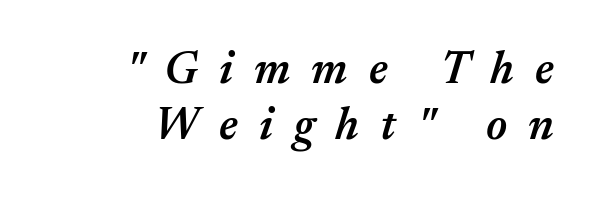
The image shows 46 px semibold type, italic (leaning right); set right-aligned, line spacing 1.22x, unusually wide letter spacing (+0.46 em), not underlined; medium stroke contrast and a medium x-height.
